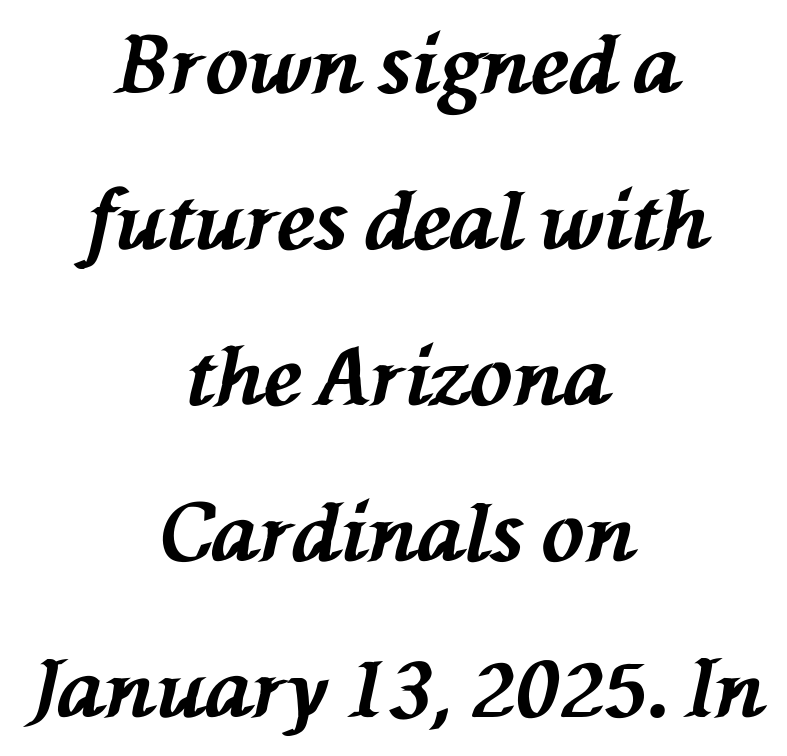
Each glyph is drawn with heavy, bold strokes. Unmarked baselines from the first word to the last. Looks like regular typesetting: each glyph gets only the width it needs. Line starts and ends both wander, symmetrically. No extra tracking has been applied to these lines. Baseline-to-baseline distance is far greater than the letter height.
